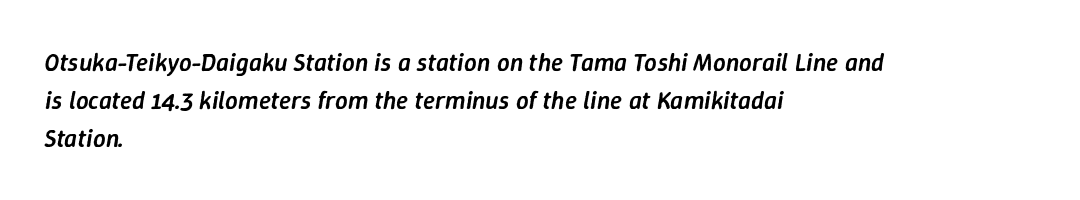
Q: Is the text bold? A: Semi-bold.
Q: Is the text italic (slanted)? A: Yes, it leans right by about 9 degrees.
Q: Is the text underlined? A: No.
Q: How is the paragraph aligned? A: Left-aligned.
Q: Is the spacing between letters normal or unusually wide? A: Normal.
Q: Is the spacing between lines tight, normal or loose? A: Normal.
